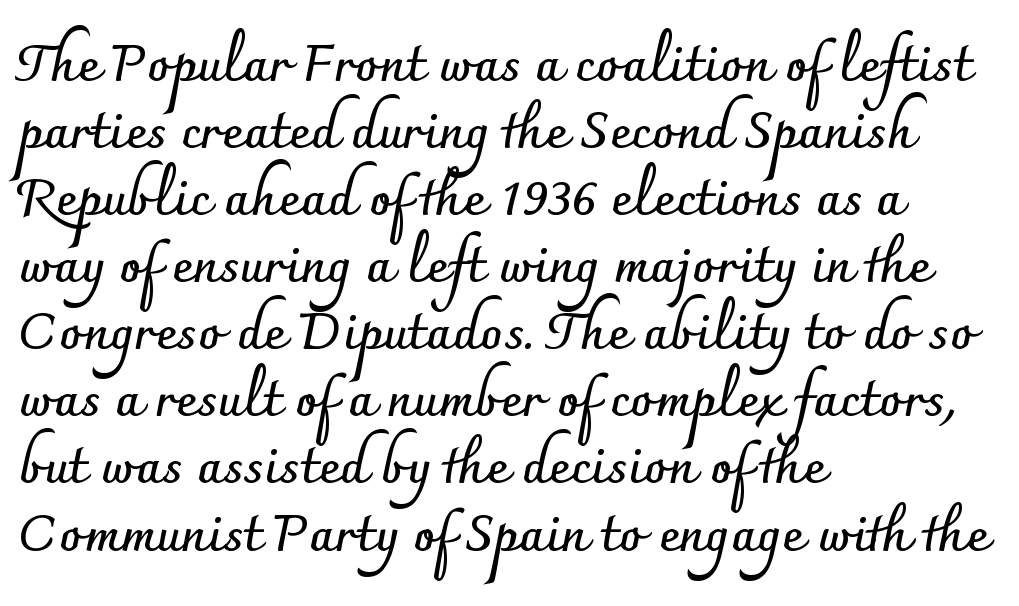
{"serif": "no", "bold": "yes", "weight": "semibold", "width": "normal", "stroke_contrast": "low", "x_height": "small", "monospaced": "no", "underline": "no", "align": "left", "line_spacing": "normal", "line_spacing_ratio": 1.29, "letter_spacing": "normal", "letter_spacing_em": 0.0, "glyph_px": 52}
